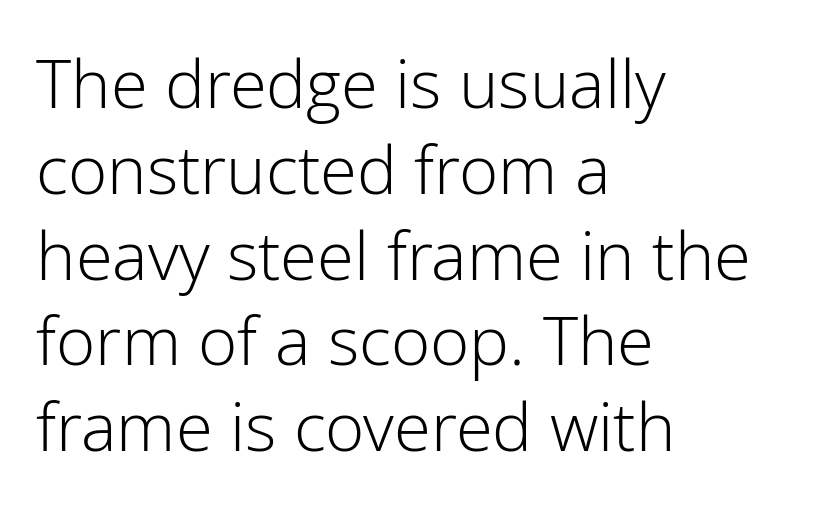
Characters remain perfectly vertical along every line. Interline gaps are of average width in this sample. The rendering uses natural spacing where letterforms have individual widths. This reads as an unemphasized weight, regular at the heaviest.
